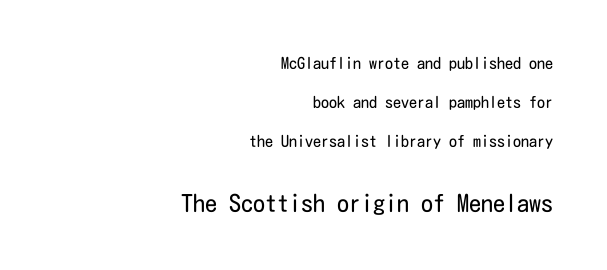
Does the copy run flush right? Yes — the right margin is perfectly even. The foot of each line stays bare and open. Here the glyphs are tracked normally, forming tight word shapes. Weight: not bold — regular or lighter. The rendering uses a large line-height, opening up the rows.
